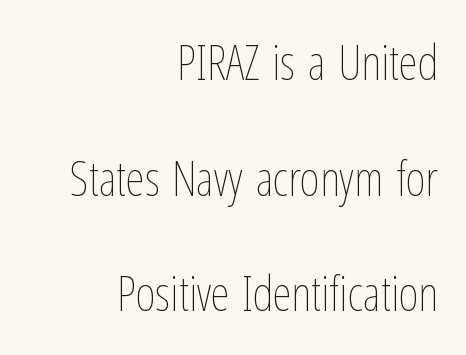
Q: Is the text bold? A: No.
Q: Is the text italic (slanted)? A: No, it is upright.
Q: Is the text underlined? A: No.
Q: How is the paragraph aligned? A: Right-aligned.
Q: Is the spacing between letters normal or unusually wide? A: Normal.
Q: Is the spacing between lines tight, normal or loose? A: Loose.
Q: Width (condensed, normal, or wide)? A: Condensed.
Q: Stroke contrast? A: Low.
Q: x-height? A: Medium.
Q: Monospaced? A: No.
